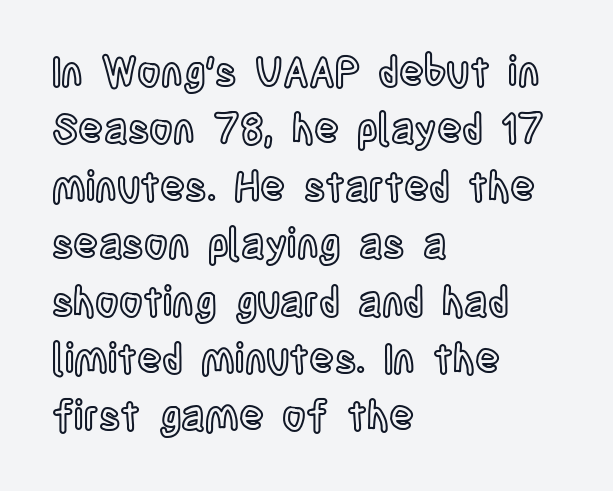
Proportional: the letters do not fall into vertical columns. Whoever set this chose a conventional vertical rhythm. How are the letters spaced? Ordinarily, with no added tracking. Style check: upright. Typeset ragged right — the left edge is the straight one. The glyphs are unaccompanied by any horizontal stroke below them.
